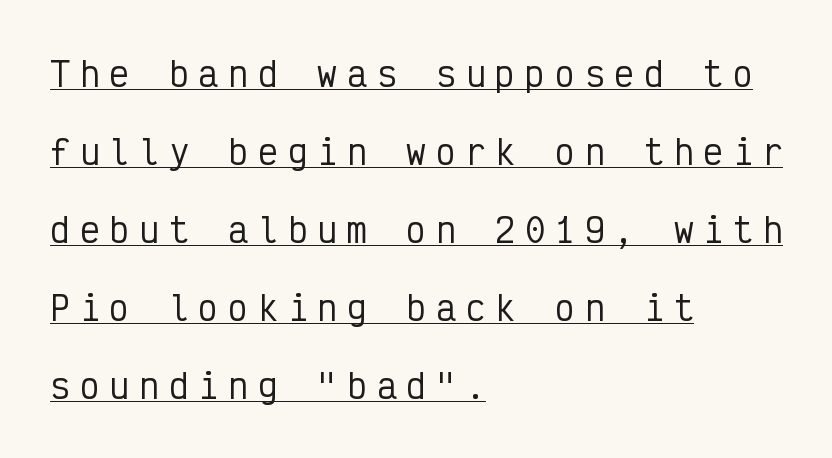
Q: Is the text italic (slanted)? A: No, it is upright.
Q: Is the typeface a serif or a sans-serif typeface? A: Sans-serif.
Q: Is the text underlined? A: Yes.
Q: How is the paragraph aligned? A: Left-aligned.
Q: Is the spacing between letters normal or unusually wide? A: Unusually wide.
Q: Is the spacing between lines tight, normal or loose? A: Loose.
Q: Width (condensed, normal, or wide)? A: Condensed.
Q: Stroke contrast? A: Low.
Q: x-height? A: Medium.
Q: Monospaced? A: Yes.
